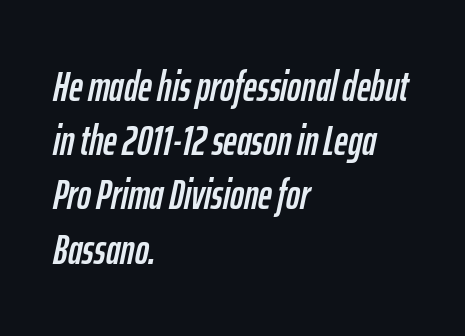
{"italic": "yes", "lean": "right", "slant_degrees": 12, "width": "condensed", "stroke_contrast": "low", "x_height": "medium", "monospaced": "no", "underline": "no", "align": "left", "line_spacing": "normal", "line_spacing_ratio": 1.29, "letter_spacing": "normal", "letter_spacing_em": 0.0, "glyph_px": 42}
